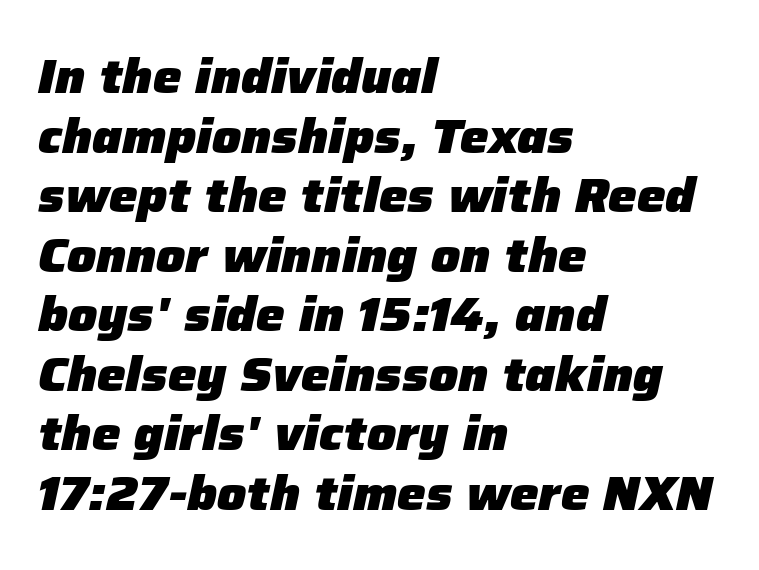
The image shows 48 px heavy type, italic (leaning right); set left-aligned, line spacing 1.24x, normal letter spacing, not underlined; low stroke contrast and a medium x-height.
